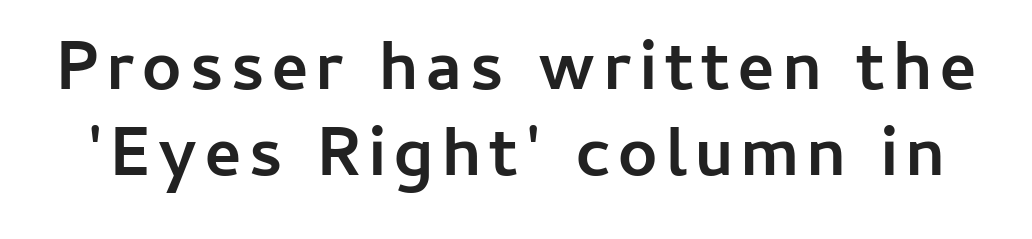
Q: Is the text bold? A: Yes.
Q: Is the text italic (slanted)? A: No, it is upright.
Q: Is the typeface a serif or a sans-serif typeface? A: Sans-serif.
Q: Is the text underlined? A: No.
Q: Width (condensed, normal, or wide)? A: Normal.
Q: Stroke contrast? A: Low.
Q: x-height? A: Medium.
Q: Monospaced? A: No.
